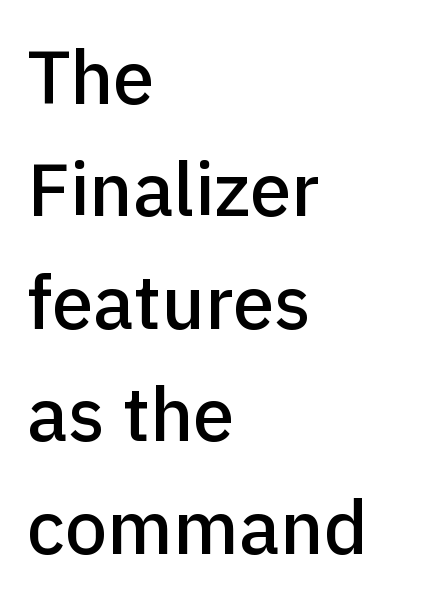
The image shows 75 px sans-serif type, upright; set left-aligned, normal line spacing (1.5x), normal letter spacing, not underlined; low stroke contrast and a medium x-height.
